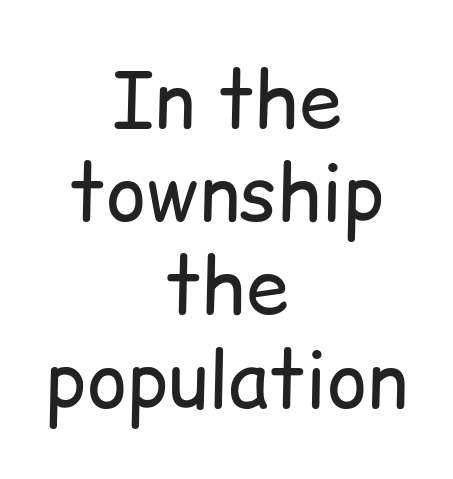
Q: Is the text bold? A: No.
Q: Is the text italic (slanted)? A: No, it is upright.
Q: Is the typeface a serif or a sans-serif typeface? A: Sans-serif.
Q: Is the text underlined? A: No.
Q: How is the paragraph aligned? A: Centered.
Q: Is the spacing between letters normal or unusually wide? A: Normal.
Q: Width (condensed, normal, or wide)? A: Normal.
Q: Stroke contrast? A: Low.
Q: x-height? A: Medium.
Q: Monospaced? A: No.
